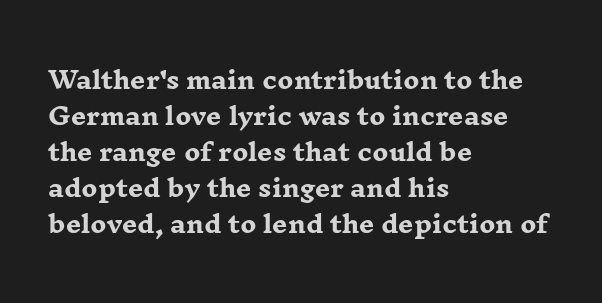
These lines are set flush left with a ragged right edge. Upright lettering throughout. Compared with typical body copy, the letter spacing here is the same. The line-height multiplier appears to be the usual default.
